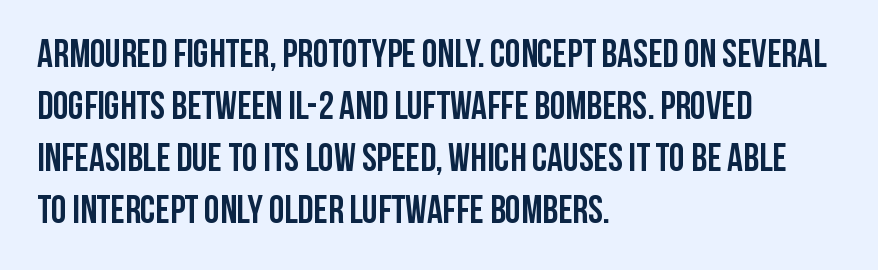
The image shows 39 px semibold, condensed sans-serif type, upright; set left-aligned, normal line spacing (1.33x), normal letter spacing, not underlined; low stroke contrast and a large x-height.
